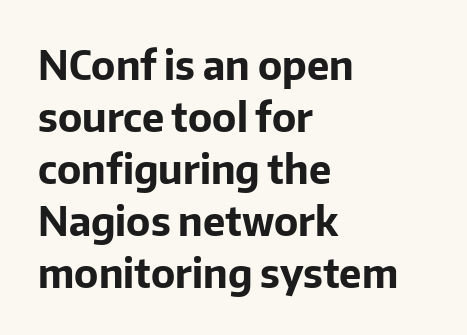
The specimen omits any rule beneath the text block's lines. Set as a true bold cut, around the 700 mark. Observe the absence of serifs on each vertical stroke in this sample. Character widths vary here, with narrow letters taking less room than wide ones. Every stem runs plumb, perpendicular to the baseline. Is there much room between lines? A standard amount, neither cramped nor airy.
